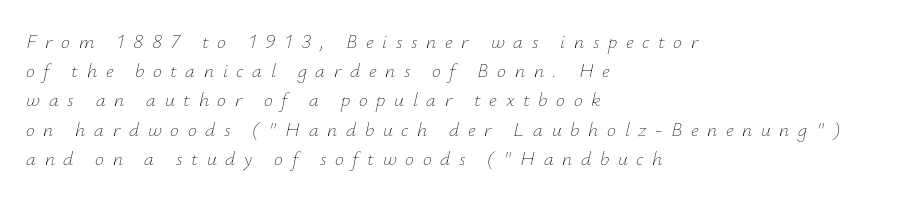
{"italic": "yes", "lean": "right", "slant_degrees": 12, "bold": "no", "underline": "no", "align": "left", "line_spacing": "normal", "line_spacing_ratio": 1.46, "letter_spacing": "wide", "letter_spacing_em": 0.43, "glyph_px": 20}
